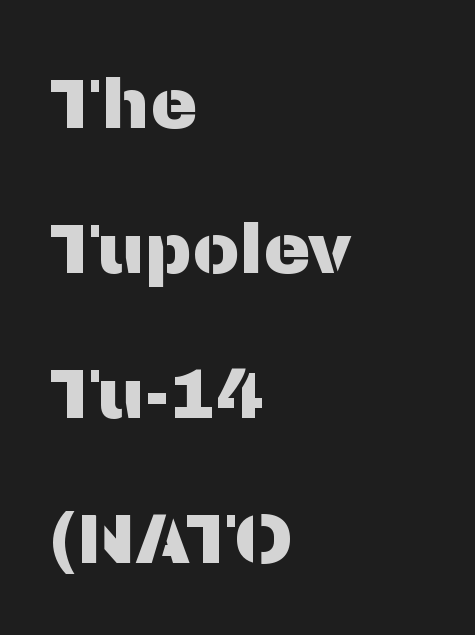
Upright lettering throughout. Observe the absence of serifs on each vertical stroke in this sample. Looks like regular typesetting: each glyph gets only the width it needs. One-word summary of the alignment: left. You could call the tracking neutral — neither tight nor loose.
